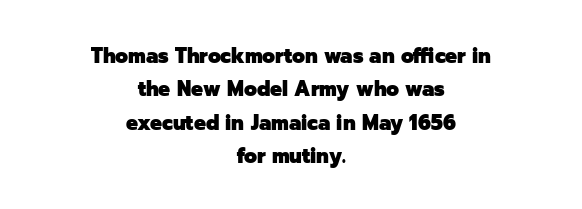
Q: Is the text bold? A: Yes.
Q: Is the text italic (slanted)? A: No, it is upright.
Q: Is the text underlined? A: No.
Q: How is the paragraph aligned? A: Centered.
Q: Is the spacing between letters normal or unusually wide? A: Normal.
Q: Is the spacing between lines tight, normal or loose? A: Normal.
